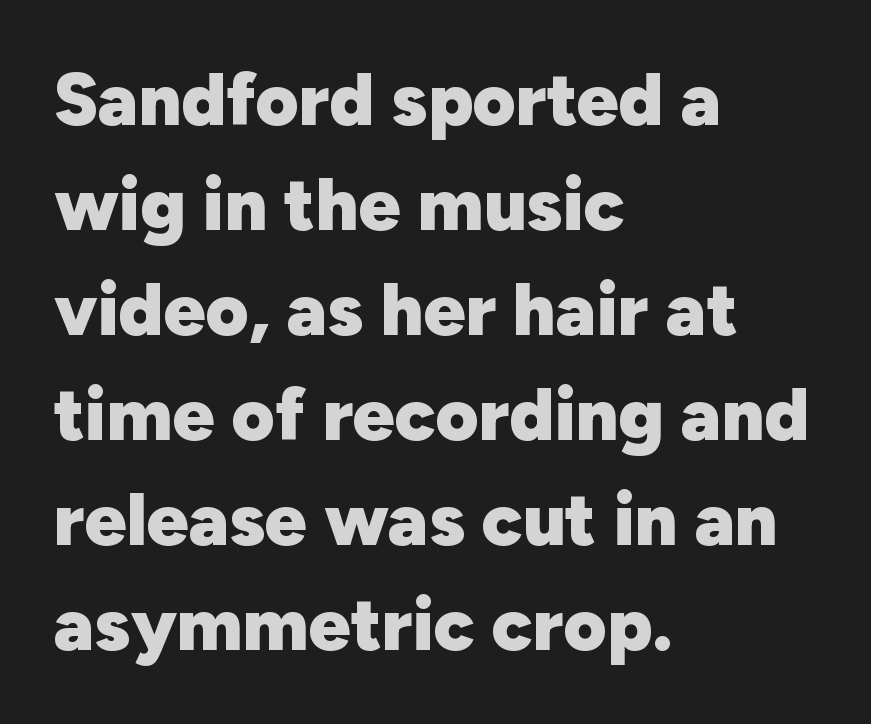
{"serif": "no", "italic": "no", "bold": "yes", "weight": "heavy", "width": "normal", "stroke_contrast": "low", "x_height": "medium", "monospaced": "no", "underline": "no", "align": "left", "line_spacing": "normal", "line_spacing_ratio": 1.42, "letter_spacing": "normal", "letter_spacing_em": 0.0, "glyph_px": 74}
